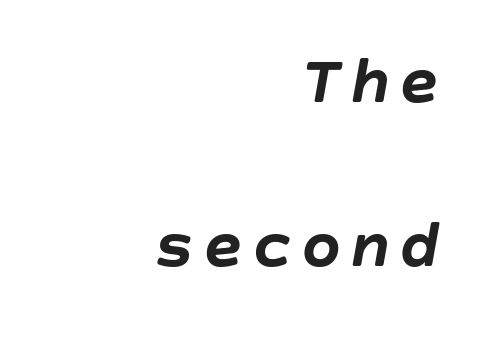
Every letter is thick-stroked: bold, no question. Vertical spacing — loose. A flush-right, rag-left setting is used for this passage. The specimen omits any rule beneath the text block's lines. This is oblique type, the kind used for emphasis or titles.
